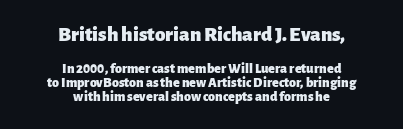
Q: Is the text bold? A: Yes.
Q: Is the text italic (slanted)? A: No, it is upright.
Q: Is the text underlined? A: No.
Q: How is the paragraph aligned? A: Centered.
Q: Is the spacing between letters normal or unusually wide? A: Normal.
Q: Is the spacing between lines tight, normal or loose? A: Tight.
Q: Which block of text is set in a larger size, the first (top) or the second (bottom)? A: The first (top) one.
